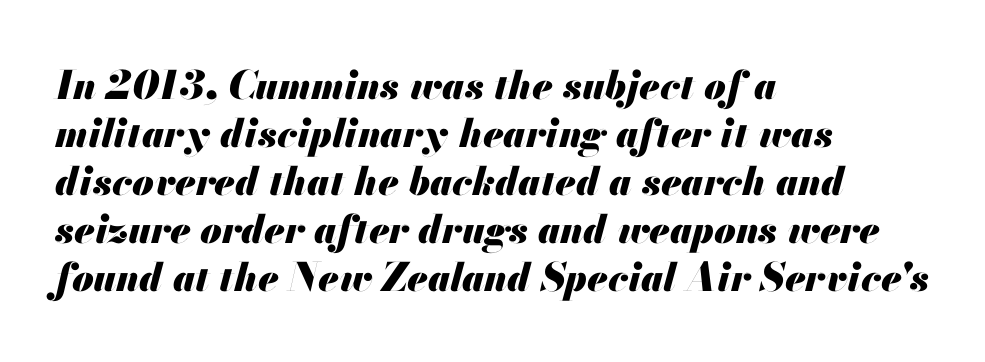
Q: Is the text bold? A: Yes.
Q: Is the text italic (slanted)? A: Yes, it leans right by about 13 degrees.
Q: Is the text underlined? A: No.
Q: How is the paragraph aligned? A: Left-aligned.
Q: Is the spacing between letters normal or unusually wide? A: Normal.
Q: Width (condensed, normal, or wide)? A: Normal.
Q: Stroke contrast? A: Medium.
Q: x-height? A: Small.
Q: Monospaced? A: No.
